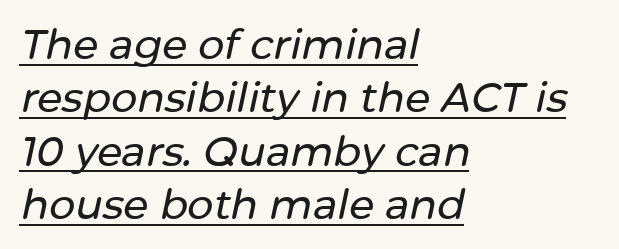
Q: Is the text italic (slanted)? A: Yes, it leans right by about 12 degrees.
Q: Is the text underlined? A: Yes.
Q: How is the paragraph aligned? A: Left-aligned.
Q: Is the spacing between letters normal or unusually wide? A: Normal.
Q: Is the spacing between lines tight, normal or loose? A: Normal.
Q: Width (condensed, normal, or wide)? A: Normal.
Q: Stroke contrast? A: Low.
Q: x-height? A: Medium.
Q: Monospaced? A: No.
